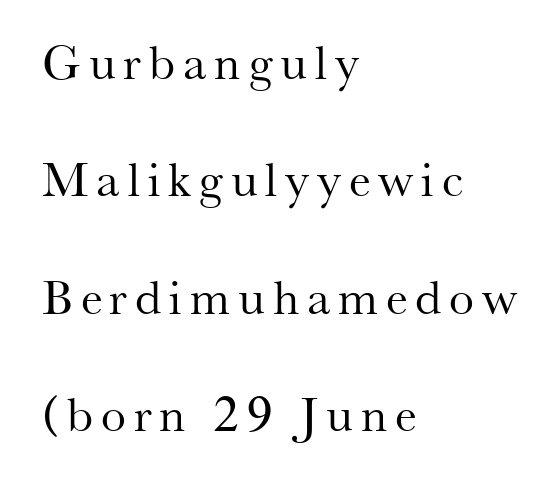
{"serif": "yes", "italic": "no", "bold": "no", "weight": "regular", "width": "normal", "stroke_contrast": "medium", "x_height": "small", "monospaced": "no", "underline": "no", "align": "left", "line_spacing": "loose", "line_spacing_ratio": 2.35, "glyph_px": 50}
